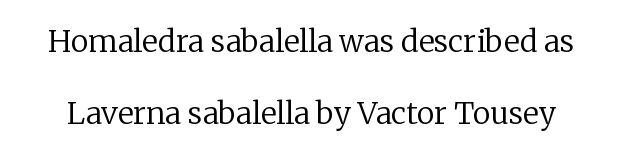
When letters stand straight like this, we call the style roman or upright. This sample uses plain, unmodified letter spacing. Descenders hang freely into open space. I'd call this a serif setting — the letters wear small feet.
